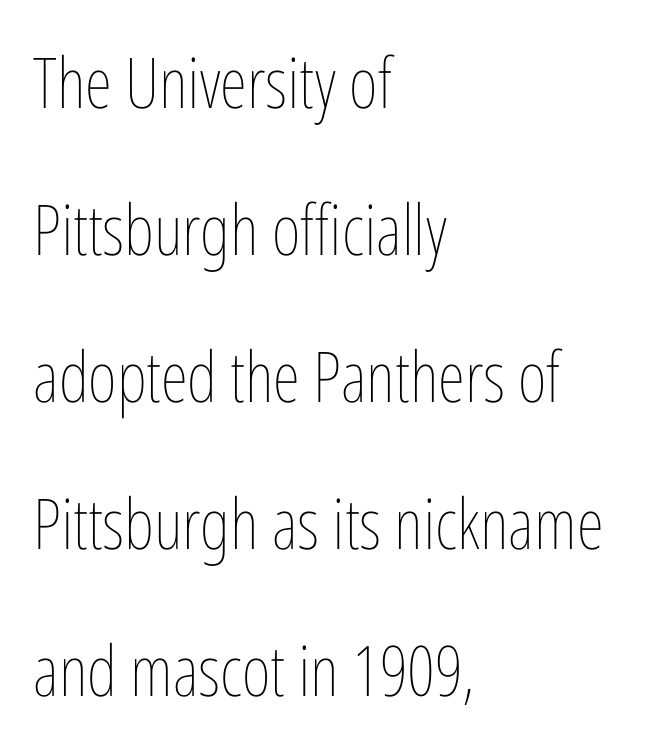
Check under the words: just untouched page. Default kerning and tracking; the words read as compact shapes. This sample trades compactness for vertical openness between lines. Nothing heavy about these letters — not bold at all. Alignment: flush left.
